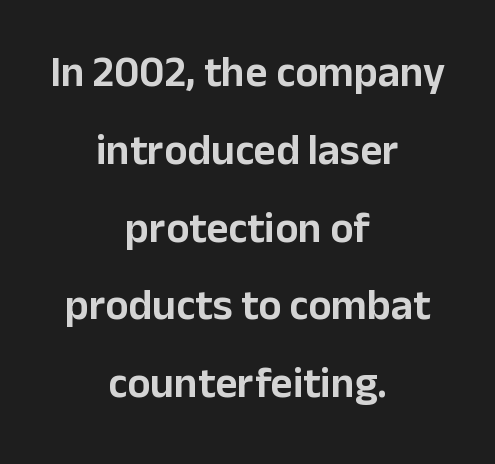
Posture: vertical. Stroke terminals: plain, sans-serif. A typesetter would call this proportional, since set widths differ per character. The specimen omits any rule beneath the text block's lines.
